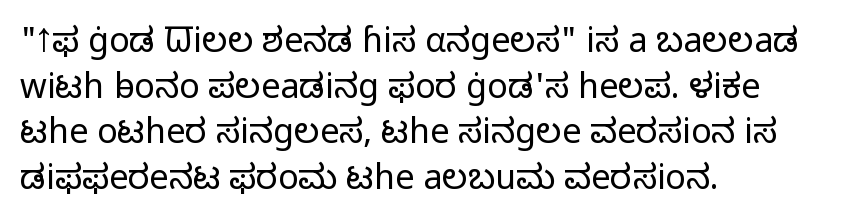
{"serif": "no", "italic": "no", "bold": "no", "weight": "light", "width": "normal", "stroke_contrast": "low", "x_height": "medium", "monospaced": "no", "underline": "no", "align": "left", "line_spacing": "normal", "line_spacing_ratio": 1.34, "letter_spacing": "normal", "letter_spacing_em": 0.0, "glyph_px": 34}
